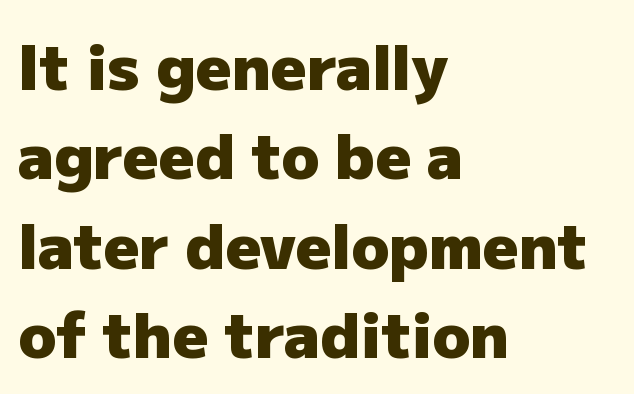
The image shows 62 px heavy sans-serif type, upright; set left-aligned, normal line spacing (1.44x), normal letter spacing, not underlined; low stroke contrast and a medium x-height.
